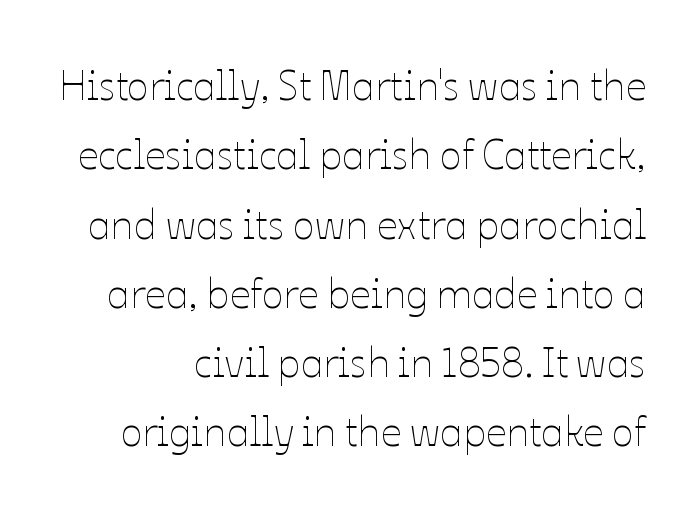
Q: Is the text bold? A: No.
Q: Is the text italic (slanted)? A: No, it is upright.
Q: Is the text underlined? A: No.
Q: Is the spacing between letters normal or unusually wide? A: Normal.
Q: Is the spacing between lines tight, normal or loose? A: Normal.
Q: Width (condensed, normal, or wide)? A: Normal.
Q: Stroke contrast? A: Low.
Q: x-height? A: Medium.
Q: Monospaced? A: No.
